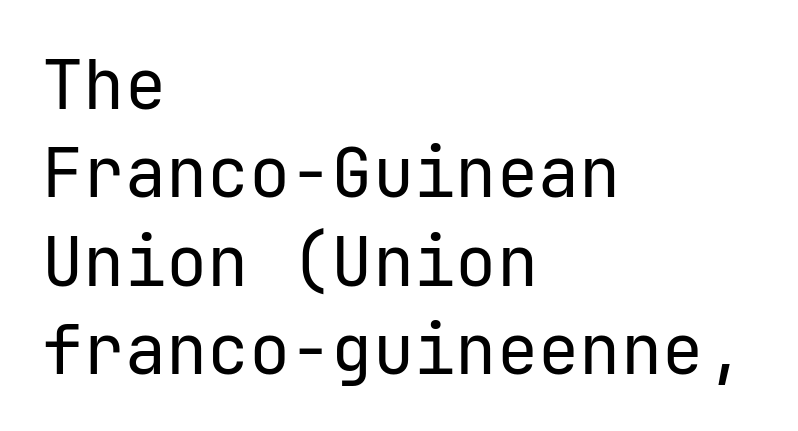
Whoever set this chose a conventional vertical rhythm. Has an underline been added? It has not. How are the letters spaced? Ordinarily, with no added tracking. This rendering employs a face without finishing strokes, i.e., a sans-serif. The strokes carry an ordinary text weight at most.
